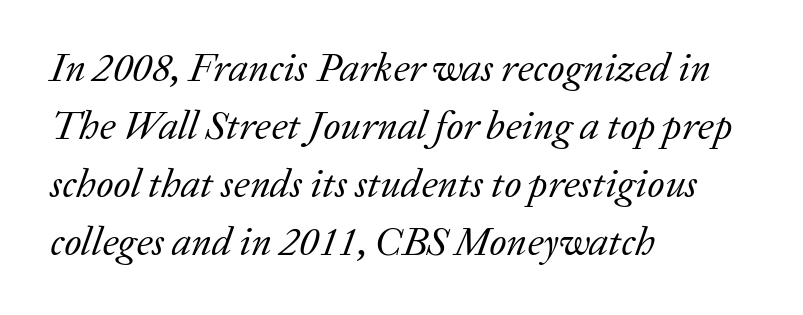
The image shows 40 px regular-weight serif type, italic (leaning right); set left-aligned, normal line spacing (1.45x), normal letter spacing, not underlined; low stroke contrast and a medium x-height.
